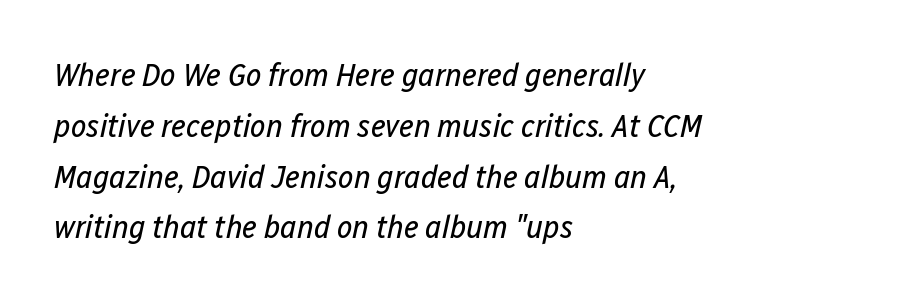
Q: Is the text bold? A: No.
Q: Is the text italic (slanted)? A: Yes, it leans right by about 12 degrees.
Q: Is the text underlined? A: No.
Q: How is the paragraph aligned? A: Left-aligned.
Q: Is the spacing between letters normal or unusually wide? A: Normal.
Q: Is the spacing between lines tight, normal or loose? A: Normal.
Q: Width (condensed, normal, or wide)? A: Condensed.
Q: Stroke contrast? A: Low.
Q: x-height? A: Medium.
Q: Monospaced? A: No.
